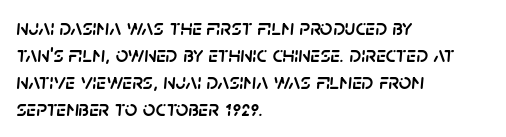
{"italic": "yes", "lean": "right", "slant_degrees": 5, "underline": "no", "align": "left", "line_spacing_ratio": 1.23, "letter_spacing": "normal", "letter_spacing_em": 0.0, "glyph_px": 22}
